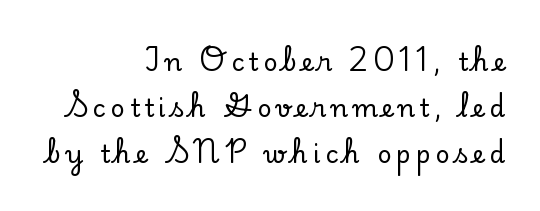
The image shows 25 px text type, upright; set right-aligned, line spacing 1.84x, not underlined.
